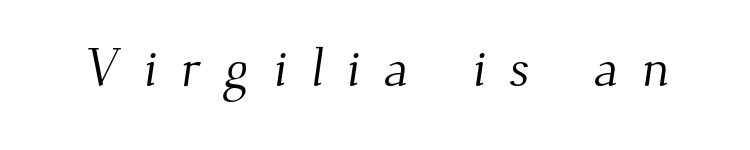
{"serif": "yes", "bold": "no", "weight": "light", "width": "normal", "stroke_contrast": "medium", "x_height": "small", "monospaced": "no", "underline": "no", "letter_spacing": "wide", "letter_spacing_em": 0.45, "glyph_px": 53}
